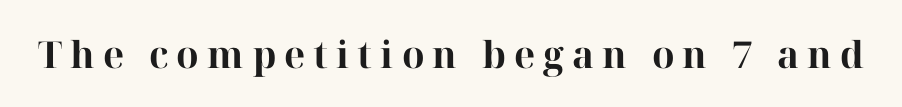
Q: Is the text bold? A: Yes.
Q: Is the text italic (slanted)? A: No, it is upright.
Q: Is the typeface a serif or a sans-serif typeface? A: Serif.
Q: Is the text underlined? A: No.
Q: Is the spacing between letters normal or unusually wide? A: Unusually wide.
Q: Width (condensed, normal, or wide)? A: Normal.
Q: Stroke contrast? A: High.
Q: x-height? A: Medium.
Q: Monospaced? A: No.
